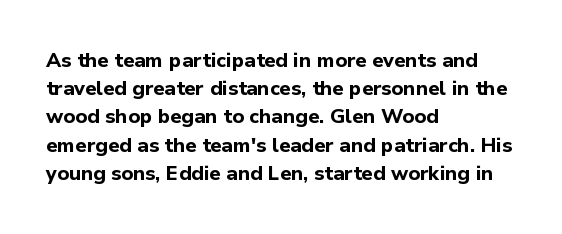
{"italic": "no", "bold": "yes", "underline": "no", "align": "left", "line_spacing": "normal", "line_spacing_ratio": 1.41, "letter_spacing": "normal", "letter_spacing_em": 0.0, "glyph_px": 20}
